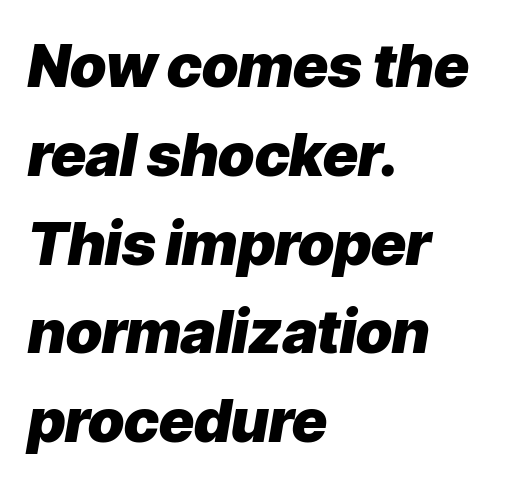
Q: Is the text bold? A: Yes.
Q: Is the text italic (slanted)? A: Yes, it leans right by about 9 degrees.
Q: Is the text underlined? A: No.
Q: How is the paragraph aligned? A: Left-aligned.
Q: Is the spacing between letters normal or unusually wide? A: Normal.
Q: Is the spacing between lines tight, normal or loose? A: Normal.
Q: Width (condensed, normal, or wide)? A: Normal.
Q: Stroke contrast? A: Low.
Q: x-height? A: Medium.
Q: Monospaced? A: No.
